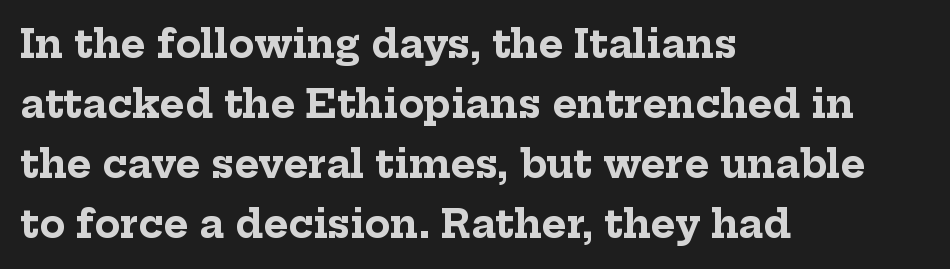
Here the designer chose a conventional face with non-uniform glyph widths. In CSS terms this would be text-align: left. If you drew a line through each stem, it would be perfectly vertical. Look at the bottom of the vertical strokes: they flare into serifs here. The line texture is even and compact thanks to regular tracking.
